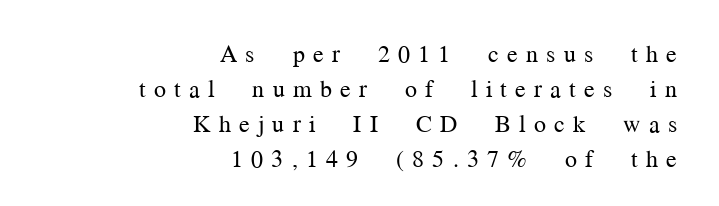
{"italic": "no", "bold": "no", "underline": "no", "align": "right", "line_spacing": "normal", "line_spacing_ratio": 1.46, "letter_spacing": "wide", "letter_spacing_em": 0.34, "glyph_px": 24}
